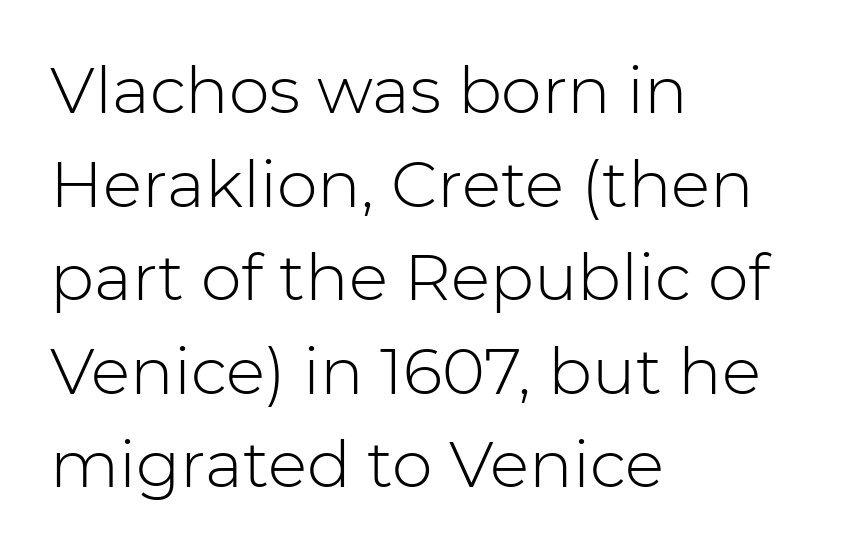
The image shows 65 px light sans-serif type, upright; set left-aligned, normal line spacing (1.44x), normal letter spacing, not underlined; low stroke contrast and a medium x-height.
